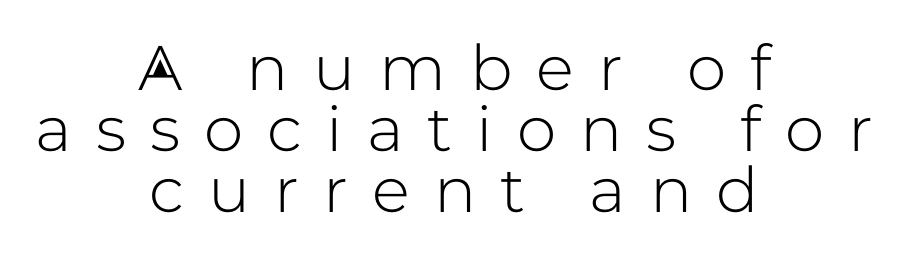
{"serif": "no", "italic": "no", "width": "normal", "stroke_contrast": "low", "x_height": "medium", "monospaced": "no", "underline": "no", "align": "center", "line_spacing": "tight", "line_spacing_ratio": 0.97, "letter_spacing": "wide", "letter_spacing_em": 0.38, "glyph_px": 63}
